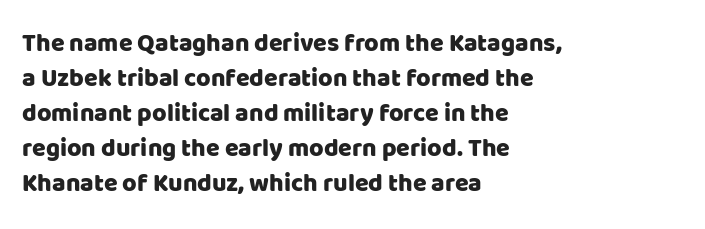
The image shows 25 px text type, upright; set left-aligned, normal line spacing (1.4x), normal letter spacing, not underlined.
